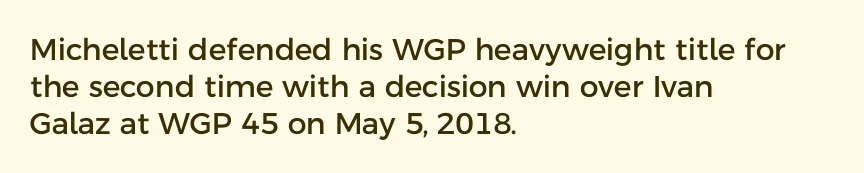
The image shows 30 px sans-serif type, upright; set left-aligned, line spacing 1.24x, normal letter spacing, not underlined; low stroke contrast and a medium x-height.
